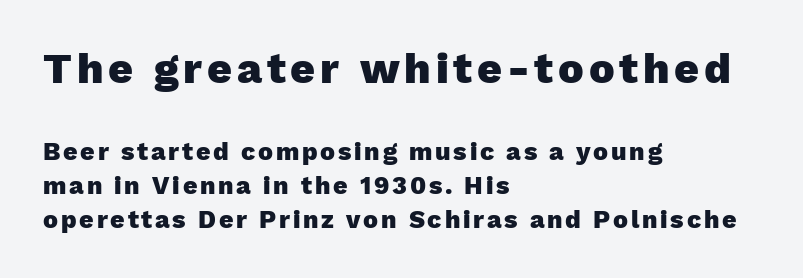
Q: Is the text bold? A: Yes.
Q: Is the text italic (slanted)? A: No, it is upright.
Q: Is the typeface a serif or a sans-serif typeface? A: Sans-serif.
Q: Is the text underlined? A: No.
Q: How is the paragraph aligned? A: Left-aligned.
Q: Is the spacing between lines tight, normal or loose? A: Normal.
Q: Which block of text is set in a larger size, the first (top) or the second (bottom)? A: The first (top) one.
Q: Width (condensed, normal, or wide)? A: Normal.
Q: Stroke contrast? A: Low.
Q: x-height? A: Medium.
Q: Monospaced? A: No.
